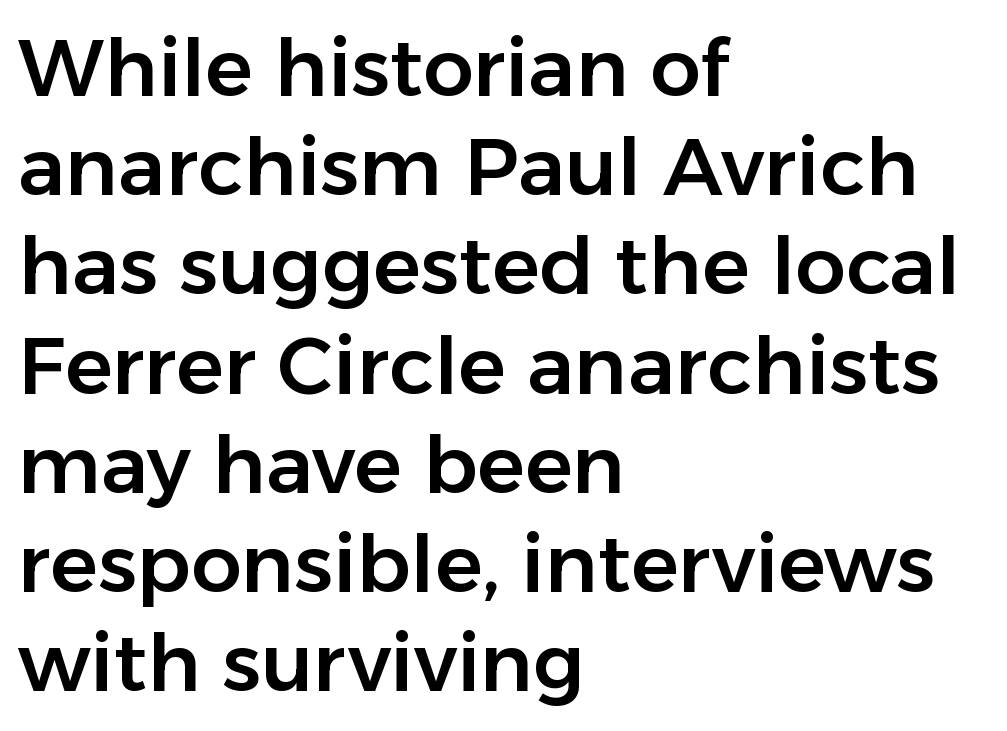
The image shows 80 px sans-serif type, upright; set left-aligned, line spacing 1.24x, normal letter spacing, not underlined; low stroke contrast and a medium x-height.
